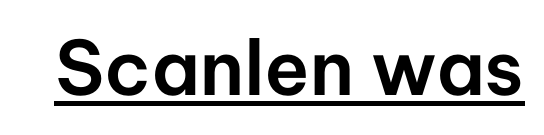
The image shows 75 px sans-serif type, upright; set normal letter spacing, underlined; low stroke contrast and a medium x-height.
